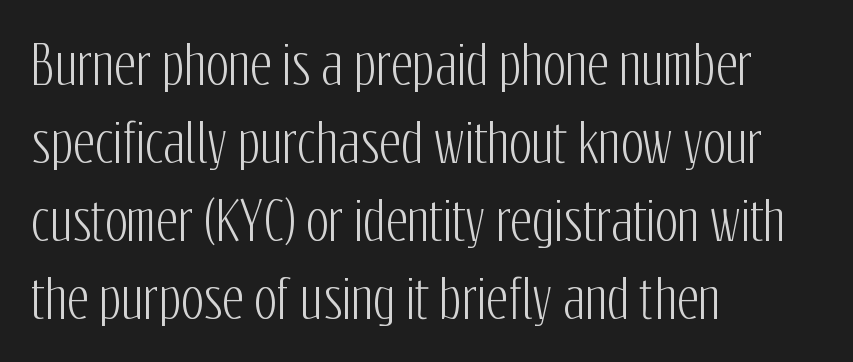
{"serif": "no", "italic": "no", "width": "condensed", "stroke_contrast": "low", "x_height": "medium", "monospaced": "no", "underline": "no", "align": "left", "line_spacing": "normal", "line_spacing_ratio": 1.47, "letter_spacing": "normal", "letter_spacing_em": 0.0, "glyph_px": 53}
